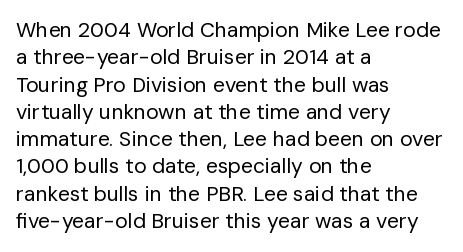
{"italic": "no", "bold": "no", "underline": "no", "align": "left", "line_spacing": "normal", "line_spacing_ratio": 1.3, "letter_spacing": "normal", "letter_spacing_em": 0.0, "glyph_px": 21}
